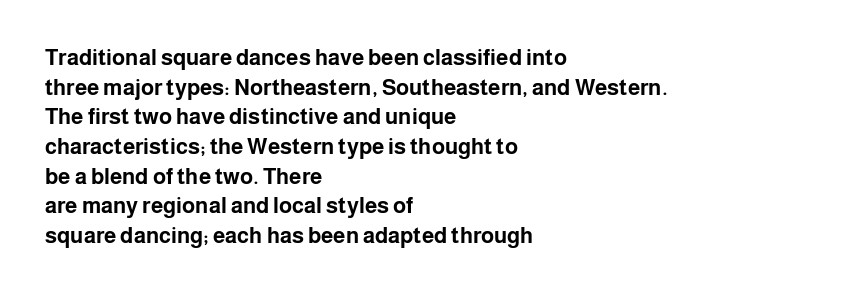
{"italic": "no", "bold": "yes", "underline": "no", "align": "left", "line_spacing": "normal", "line_spacing_ratio": 1.35, "letter_spacing": "normal", "letter_spacing_em": 0.0, "glyph_px": 22}
